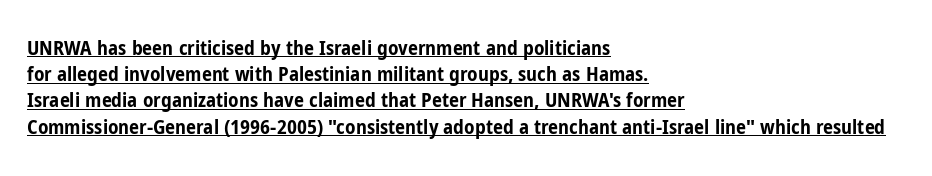
Notice how thick the strokes are: this is what a full bold looks like. The typesetter chose a ragged-right arrangement here. Quick note: underline on. Rows of type keep a routine distance in the vertical direction.
